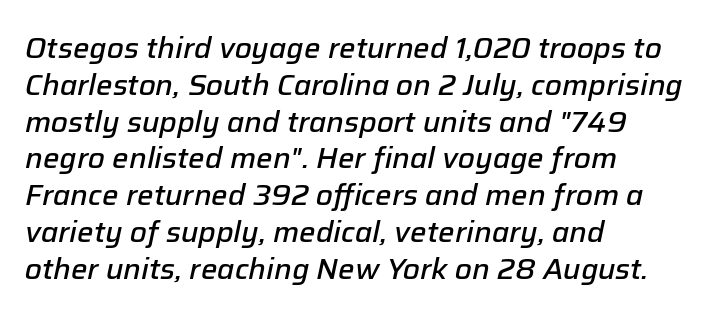
Q: Is the text bold? A: Semi-bold.
Q: Is the text italic (slanted)? A: Yes, it leans right by about 12 degrees.
Q: Is the text underlined? A: No.
Q: How is the paragraph aligned? A: Left-aligned.
Q: Is the spacing between letters normal or unusually wide? A: Normal.
Q: Is the spacing between lines tight, normal or loose? A: Normal.
Q: Width (condensed, normal, or wide)? A: Normal.
Q: Stroke contrast? A: Low.
Q: x-height? A: Medium.
Q: Monospaced? A: No.
